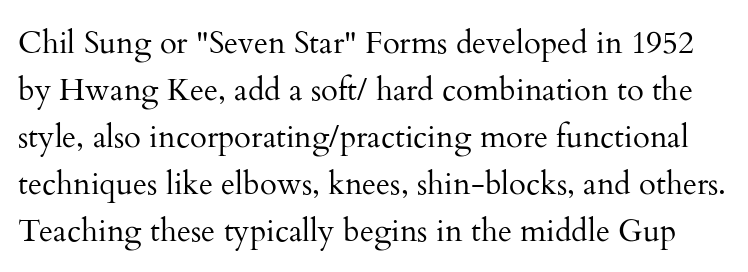
Q: Is the text bold? A: No.
Q: Is the text italic (slanted)? A: No, it is upright.
Q: Is the typeface a serif or a sans-serif typeface? A: Serif.
Q: Is the text underlined? A: No.
Q: Is the spacing between letters normal or unusually wide? A: Normal.
Q: Is the spacing between lines tight, normal or loose? A: Normal.
Q: Width (condensed, normal, or wide)? A: Normal.
Q: Stroke contrast? A: Medium.
Q: x-height? A: Small.
Q: Monospaced? A: No.
